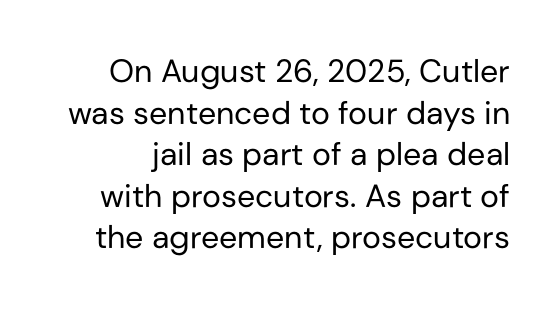
The rows are spaced the way most documents space them. Words appear dense and cohesive because spacing is normal. Stroke terminals: plain, sans-serif. This reads as an unemphasized weight, regular at the heaviest. Here the designer chose a conventional face with non-uniform glyph widths.
